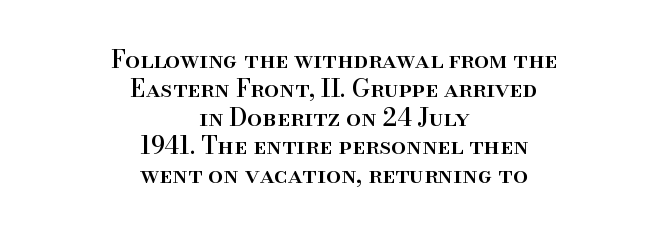
The image shows 24 px text type, upright; set centered, line spacing 1.2x, normal letter spacing, not underlined.
